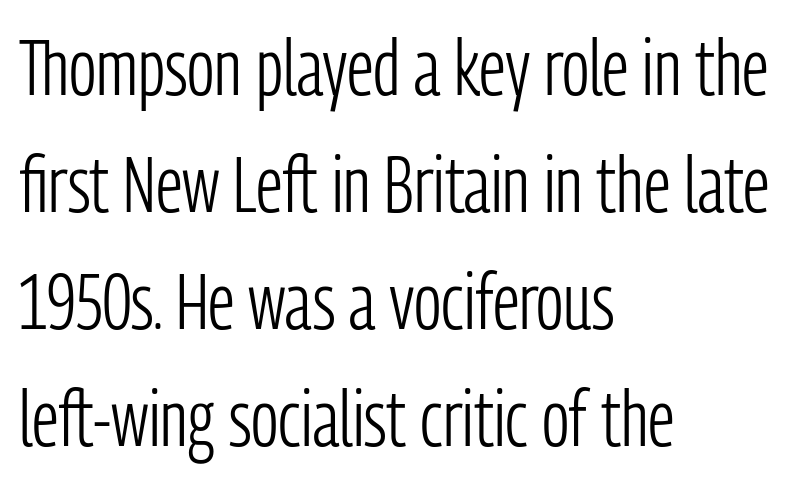
Is the letter spacing exaggerated? No — it looks like the ordinary default. Think of a printed novel: that variable character pitch is what you see here. Is the block centered? No — it sits flush against the left margin. The passage shown is not bold in any degree. Anything drawn beneath the words? Only blank space.
